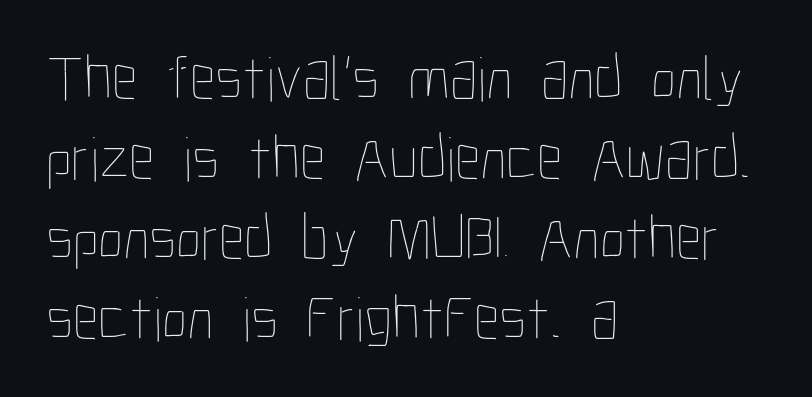
{"italic": "no", "bold": "no", "weight": "thin", "width": "condensed", "stroke_contrast": "low", "x_height": "medium", "monospaced": "no", "underline": "no", "align": "left", "line_spacing": "normal", "line_spacing_ratio": 1.25, "letter_spacing": "normal", "letter_spacing_em": 0.0, "glyph_px": 64}
